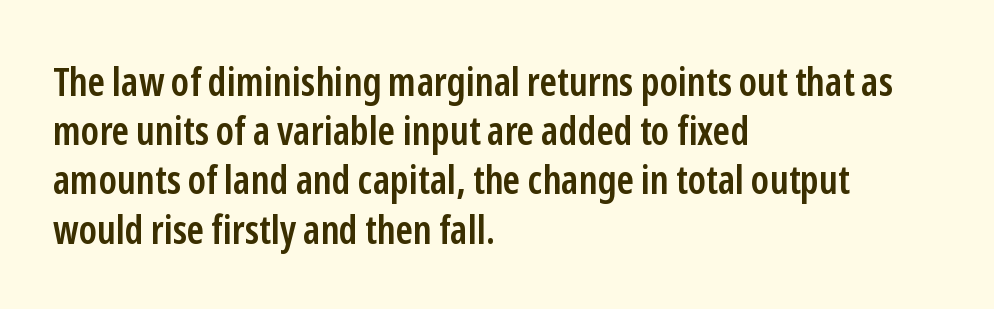
Q: Is the text bold? A: Semi-bold.
Q: Is the text italic (slanted)? A: No, it is upright.
Q: Is the typeface a serif or a sans-serif typeface? A: Sans-serif.
Q: Is the text underlined? A: No.
Q: How is the paragraph aligned? A: Left-aligned.
Q: Is the spacing between letters normal or unusually wide? A: Normal.
Q: Width (condensed, normal, or wide)? A: Condensed.
Q: Stroke contrast? A: Low.
Q: x-height? A: Medium.
Q: Monospaced? A: No.
